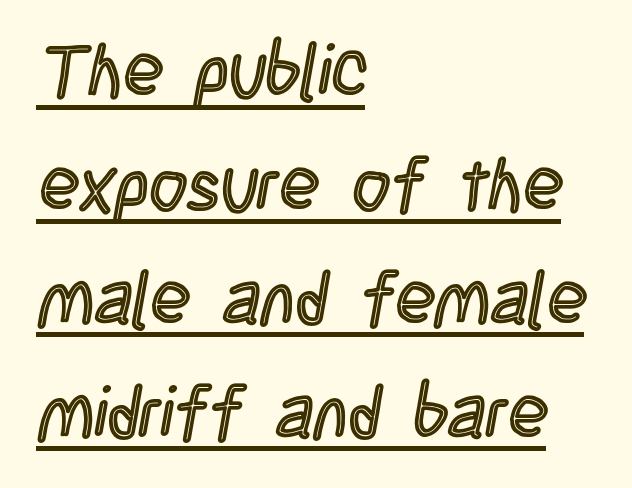
{"width": "condensed", "x_height": "large", "monospaced": "no", "underline": "yes", "align": "left", "line_spacing": "normal", "line_spacing_ratio": 1.56, "letter_spacing": "normal", "letter_spacing_em": 0.0, "glyph_px": 73}
